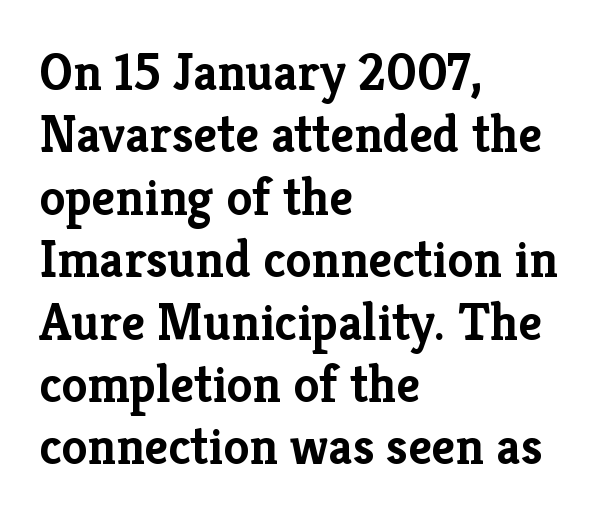
Q: Is the text bold? A: Yes.
Q: Is the text italic (slanted)? A: No, it is upright.
Q: Is the typeface a serif or a sans-serif typeface? A: Serif.
Q: Is the text underlined? A: No.
Q: How is the paragraph aligned? A: Left-aligned.
Q: Is the spacing between letters normal or unusually wide? A: Normal.
Q: Width (condensed, normal, or wide)? A: Normal.
Q: Stroke contrast? A: Low.
Q: x-height? A: Medium.
Q: Monospaced? A: No.
